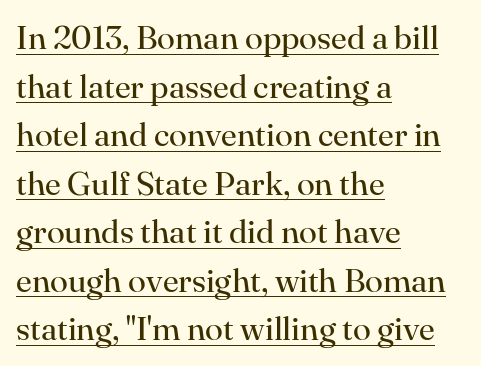
What's the leading like? Ordinary, nothing unusual. Proportional: the letters do not fall into vertical columns. Note: serifs present on the glyphs. The setting favours the left margin, as ordinary paragraphs usually do. Think standard paragraph weight, or any step lighter than that. Look at the tracking — it's just the regular setting, nothing added.
